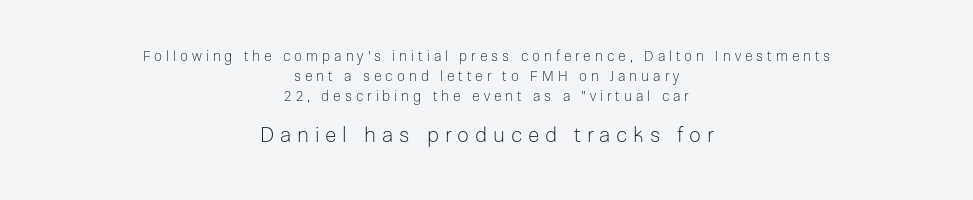
The image shows 21 px text type, upright; set centered, normal line spacing (1.42x), unusually wide letter spacing (+0.28 em), not underlined; the second (bottom) block is 1.5x larger.
